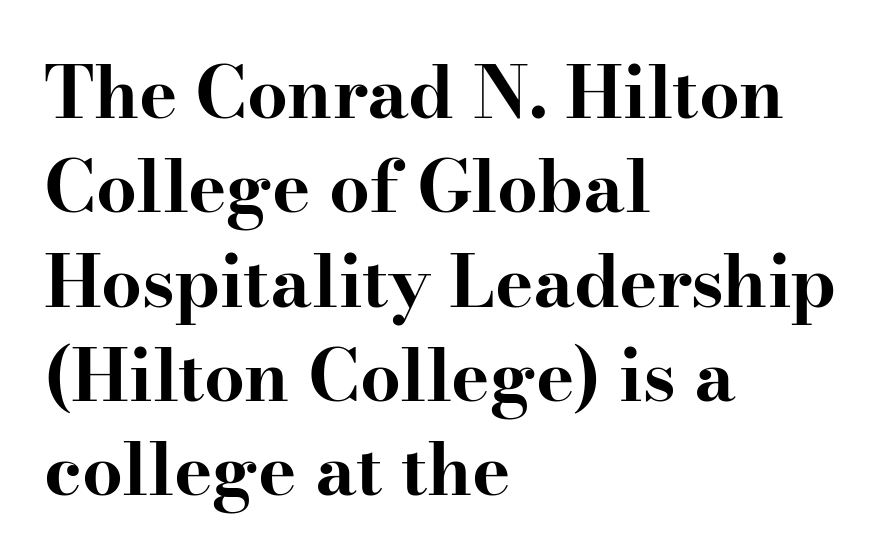
The image shows 72 px bold, wide serif type, upright; set left-aligned, normal line spacing (1.31x), normal letter spacing, not underlined; high stroke contrast and a small x-height.
